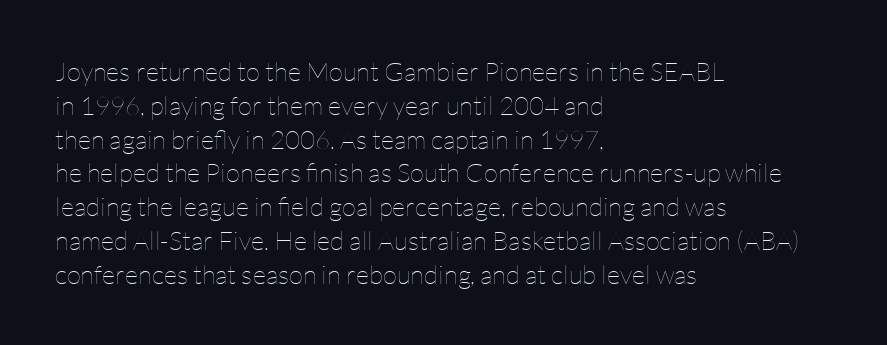
{"italic": "no", "bold": "no", "underline": "no", "align": "left", "line_spacing": "normal", "line_spacing_ratio": 1.3, "letter_spacing": "normal", "letter_spacing_em": 0.0, "glyph_px": 26}
